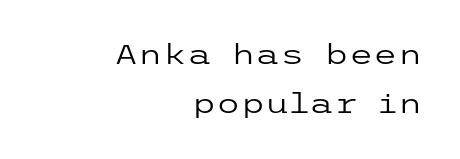
Q: Is the text bold? A: No.
Q: Is the text italic (slanted)? A: No, it is upright.
Q: Is the typeface a serif or a sans-serif typeface? A: Sans-serif.
Q: Is the text underlined? A: No.
Q: How is the paragraph aligned? A: Right-aligned.
Q: Is the spacing between letters normal or unusually wide? A: Normal.
Q: Width (condensed, normal, or wide)? A: Wide.
Q: Stroke contrast? A: Low.
Q: x-height? A: Medium.
